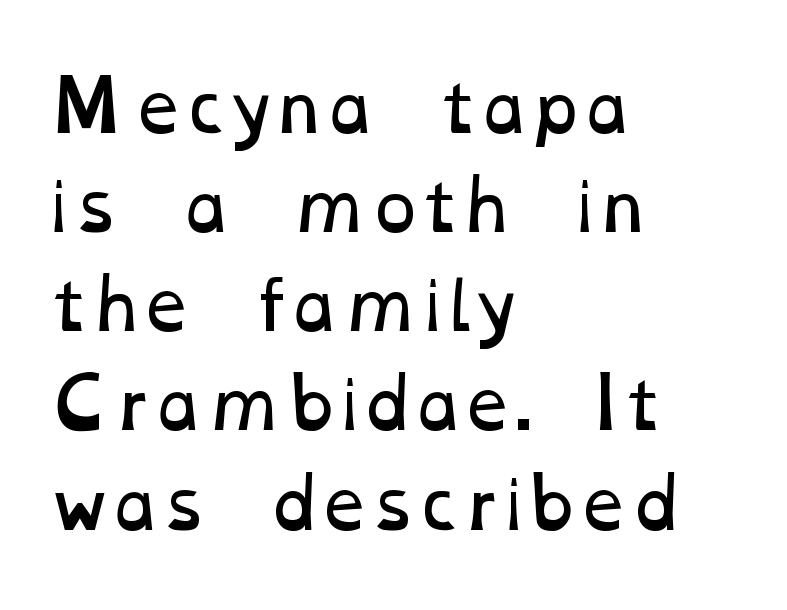
{"bold": "no", "weight": "regular", "width": "wide", "stroke_contrast": "low", "x_height": "medium", "monospaced": "no", "underline": "no", "align": "left", "line_spacing": "normal", "line_spacing_ratio": 1.48, "letter_spacing": "normal", "letter_spacing_em": 0.0, "glyph_px": 67}
